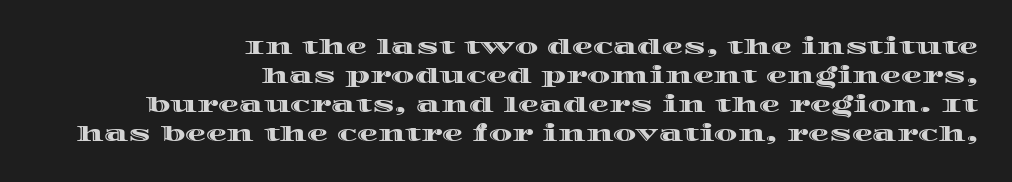
Q: Is the text italic (slanted)? A: No, it is upright.
Q: Is the text underlined? A: No.
Q: How is the paragraph aligned? A: Right-aligned.
Q: Is the spacing between letters normal or unusually wide? A: Normal.
Q: Is the spacing between lines tight, normal or loose? A: Normal.
